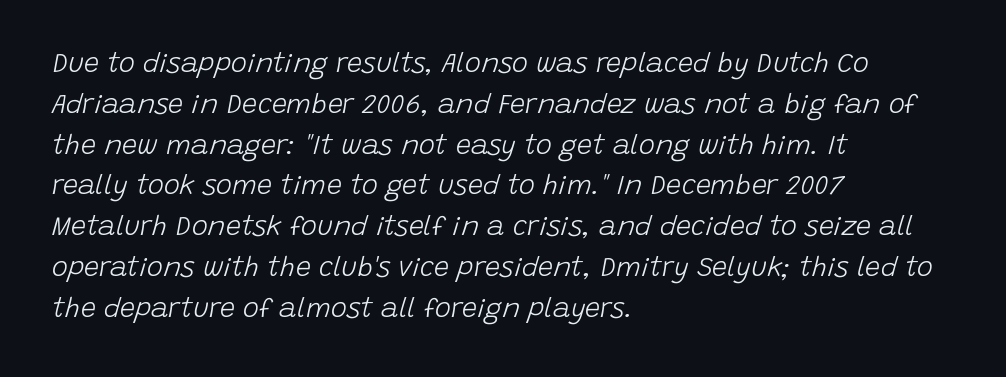
The image shows 27 px text type, italic (leaning right); set left-aligned, normal line spacing (1.51x), normal letter spacing, not underlined.
